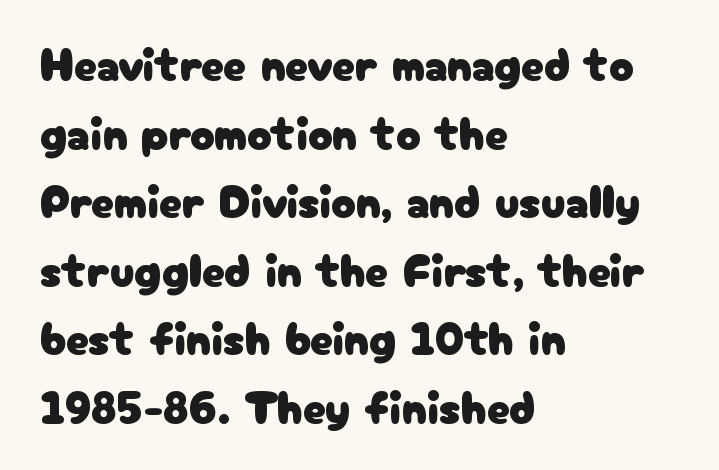
{"serif": "no", "italic": "no", "width": "normal", "stroke_contrast": "low", "x_height": "medium", "monospaced": "no", "underline": "no", "align": "left", "line_spacing": "normal", "line_spacing_ratio": 1.49, "letter_spacing": "normal", "letter_spacing_em": 0.0, "glyph_px": 46}
